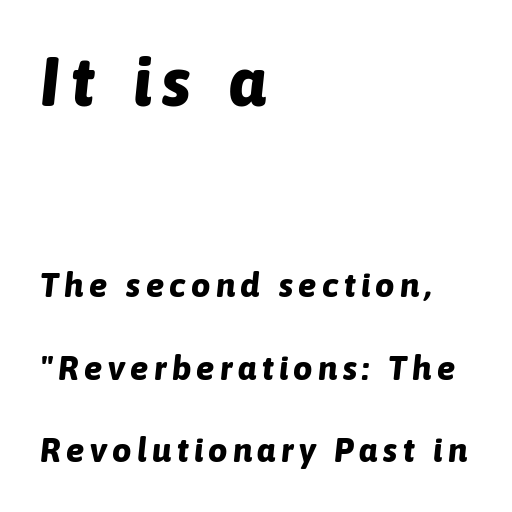
{"italic": "yes", "lean": "right", "slant_degrees": 6, "bold": "yes", "weight": "bold", "width": "normal", "stroke_contrast": "low", "x_height": "medium", "monospaced": "no", "underline": "no", "align": "left", "line_spacing": "loose", "line_spacing_ratio": 2.44, "larger_block": "first", "size_ratio": 2.03, "glyph_px": 69}
